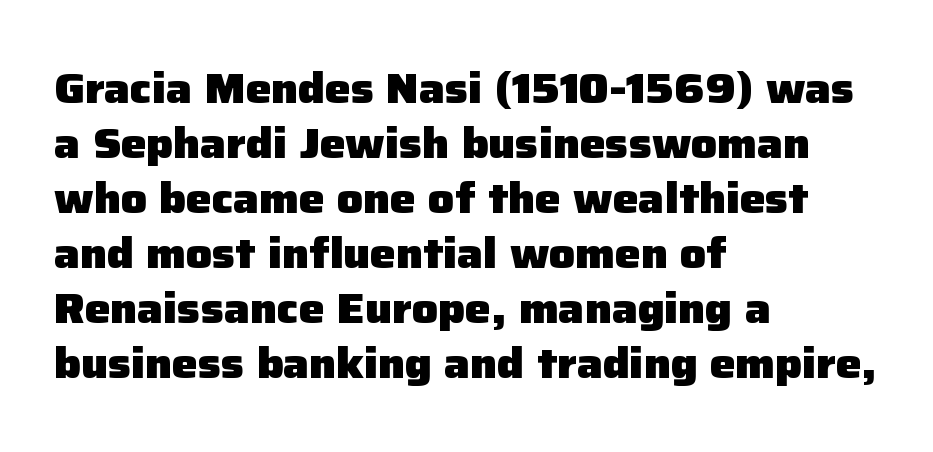
The image shows 43 px heavy sans-serif type, upright; set left-aligned, normal line spacing (1.28x), normal letter spacing, not underlined; low stroke contrast and a medium x-height.
